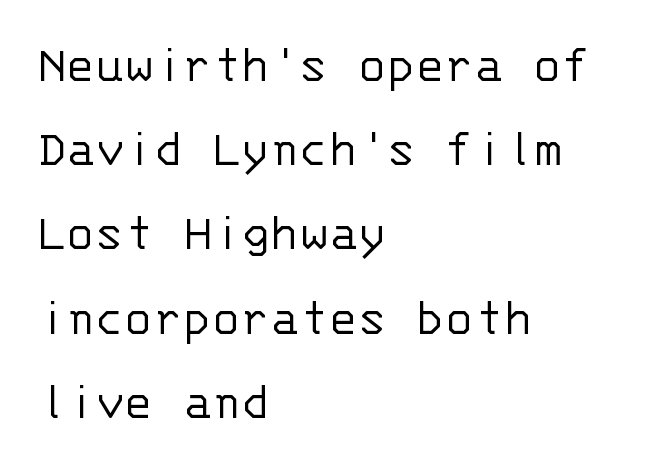
{"serif": "no", "italic": "no", "bold": "no", "weight": "light", "width": "normal", "stroke_contrast": "low", "x_height": "large", "monospaced": "yes", "underline": "no", "align": "left", "line_spacing": "normal", "line_spacing_ratio": 1.56, "letter_spacing": "normal", "letter_spacing_em": 0.0, "glyph_px": 54}
